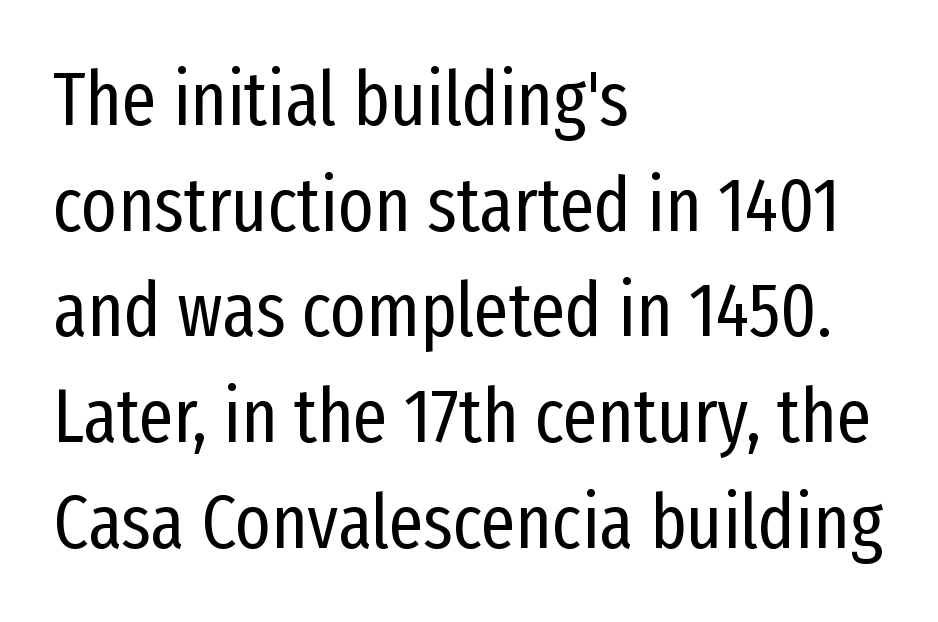
Q: Is the text bold? A: No.
Q: Is the text italic (slanted)? A: No, it is upright.
Q: Is the typeface a serif or a sans-serif typeface? A: Sans-serif.
Q: Is the text underlined? A: No.
Q: How is the paragraph aligned? A: Left-aligned.
Q: Is the spacing between letters normal or unusually wide? A: Normal.
Q: Is the spacing between lines tight, normal or loose? A: Normal.
Q: Width (condensed, normal, or wide)? A: Condensed.
Q: Stroke contrast? A: Low.
Q: x-height? A: Medium.
Q: Monospaced? A: No.
